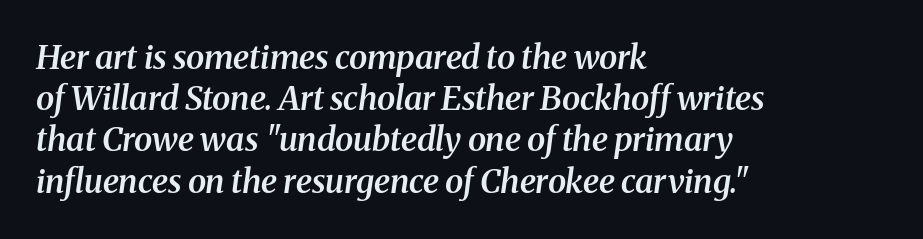
Q: Is the text bold? A: Semi-bold.
Q: Is the text italic (slanted)? A: Yes, it leans right by about 8 degrees.
Q: Is the typeface a serif or a sans-serif typeface? A: Serif.
Q: Is the text underlined? A: No.
Q: How is the paragraph aligned? A: Left-aligned.
Q: Is the spacing between letters normal or unusually wide? A: Normal.
Q: Is the spacing between lines tight, normal or loose? A: Normal.
Q: Width (condensed, normal, or wide)? A: Normal.
Q: Stroke contrast? A: Medium.
Q: x-height? A: Medium.
Q: Monospaced? A: No.
